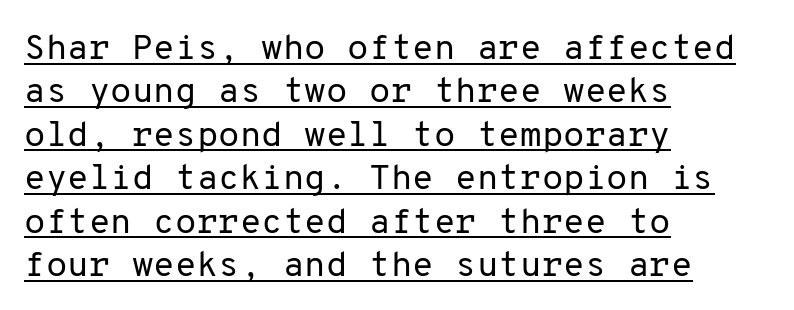
Unbolded letterforms with no extra heft. Short and long lines alike share a common starting point at left. Think of a typewriter: that constant character pitch is what you see here. Letter spacing: default.
